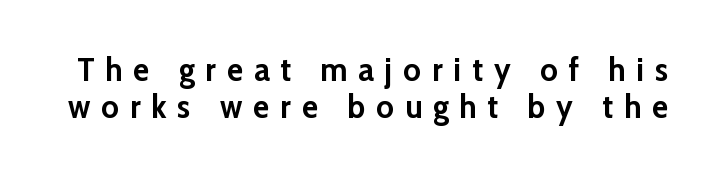
Q: Is the text bold? A: Yes.
Q: Is the text italic (slanted)? A: No, it is upright.
Q: Is the typeface a serif or a sans-serif typeface? A: Sans-serif.
Q: Is the text underlined? A: No.
Q: Is the spacing between letters normal or unusually wide? A: Unusually wide.
Q: Is the spacing between lines tight, normal or loose? A: Tight.
Q: Width (condensed, normal, or wide)? A: Normal.
Q: Stroke contrast? A: Low.
Q: x-height? A: Medium.
Q: Monospaced? A: No.
